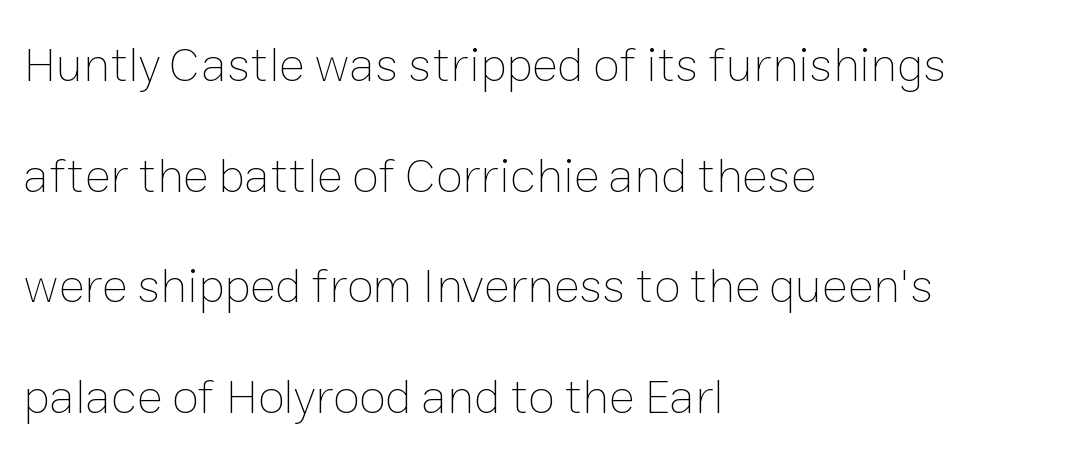
These lines stand farther apart than default settings would place them. Here the designer chose a conventional face with non-uniform glyph widths. Is there any slant? The stems are plumb. Each row of text sits above clean, open space. Default kerning and tracking; the words read as compact shapes.
